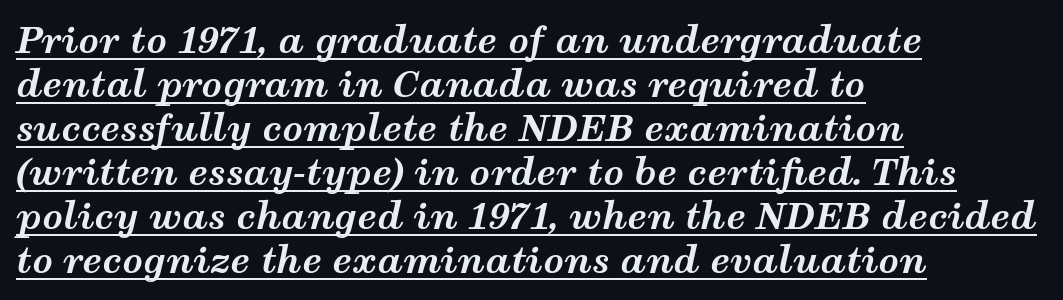
Teacher's note: observe the even left margin — that is flush-left alignment. The letters advance in unequal steps, a hallmark of proportional type. Emphasis by weight is at full strength: bold. If you drew a line through each stem, it would be angled. In terms of letterspacing, this is plain default setting.
